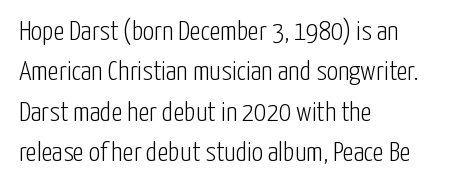
Ascenders rise straight up at ninety degrees. Horizontally, the lines are justified to the leading edge only. The passage shown is typed in a proportional face where columns would drift. Rows of type keep a routine distance in the vertical direction.
